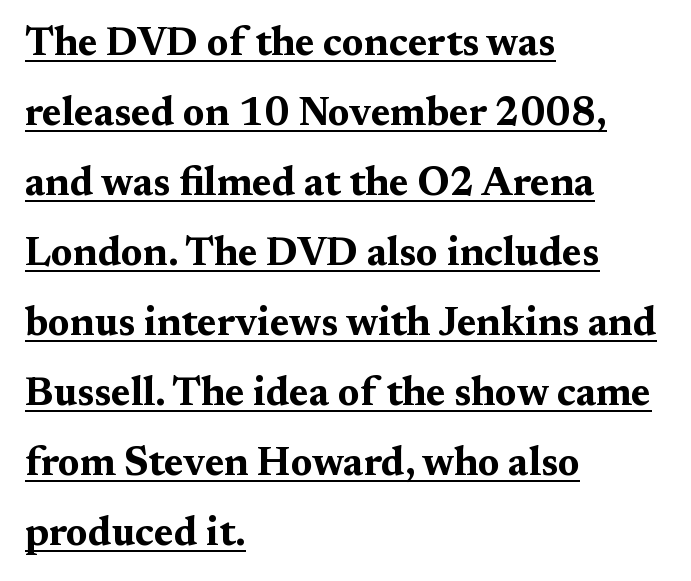
Q: Is the text bold? A: Yes.
Q: Is the text italic (slanted)? A: No, it is upright.
Q: Is the typeface a serif or a sans-serif typeface? A: Serif.
Q: Is the text underlined? A: Yes.
Q: How is the paragraph aligned? A: Left-aligned.
Q: Is the spacing between letters normal or unusually wide? A: Normal.
Q: Width (condensed, normal, or wide)? A: Wide.
Q: Stroke contrast? A: Medium.
Q: x-height? A: Medium.
Q: Monospaced? A: No.
